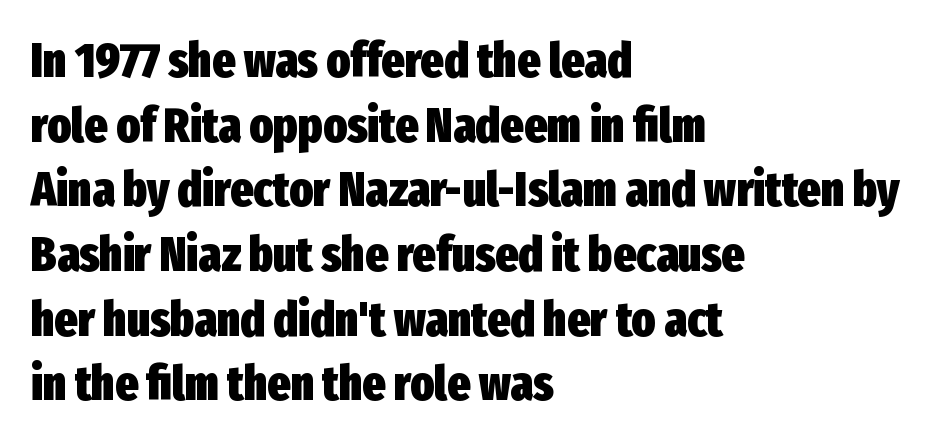
Q: Is the text bold? A: Yes.
Q: Is the text italic (slanted)? A: No, it is upright.
Q: Is the typeface a serif or a sans-serif typeface? A: Sans-serif.
Q: Is the text underlined? A: No.
Q: How is the paragraph aligned? A: Left-aligned.
Q: Is the spacing between letters normal or unusually wide? A: Normal.
Q: Is the spacing between lines tight, normal or loose? A: Normal.
Q: Width (condensed, normal, or wide)? A: Condensed.
Q: Stroke contrast? A: Low.
Q: x-height? A: Medium.
Q: Monospaced? A: No.
